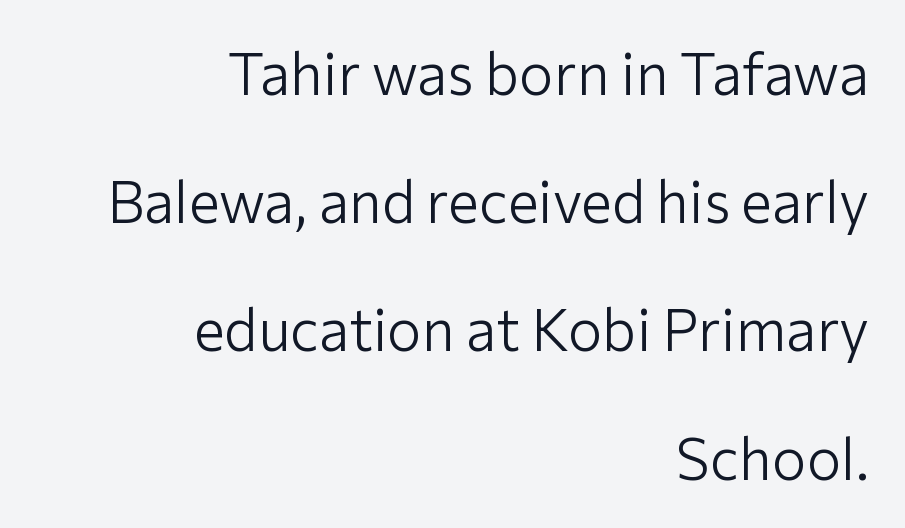
{"serif": "no", "italic": "no", "bold": "no", "weight": "light", "width": "normal", "stroke_contrast": "low", "x_height": "medium", "monospaced": "no", "underline": "no", "align": "right", "line_spacing": "loose", "line_spacing_ratio": 2.21, "letter_spacing": "normal", "letter_spacing_em": 0.0, "glyph_px": 58}
